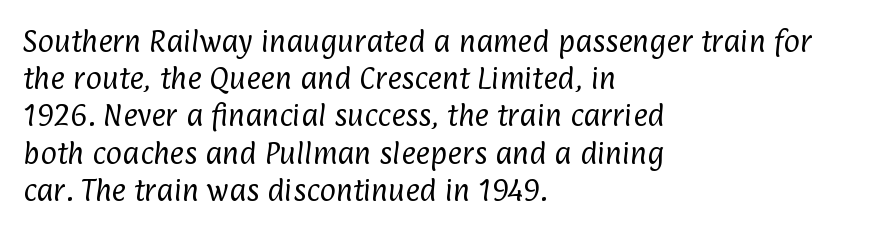
{"bold": "no", "underline": "no", "align": "left", "line_spacing": "normal", "line_spacing_ratio": 1.49, "letter_spacing": "normal", "letter_spacing_em": 0.0, "glyph_px": 25}
